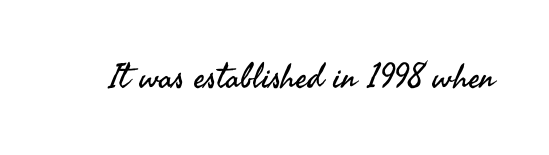
Q: Is the text bold? A: No.
Q: Is the text italic (slanted)? A: Yes.
Q: Is the typeface a serif or a sans-serif typeface? A: Sans-serif.
Q: Is the text underlined? A: No.
Q: Is the spacing between letters normal or unusually wide? A: Normal.
Q: Width (condensed, normal, or wide)? A: Normal.
Q: Stroke contrast? A: Medium.
Q: x-height? A: Small.
Q: Monospaced? A: No.
